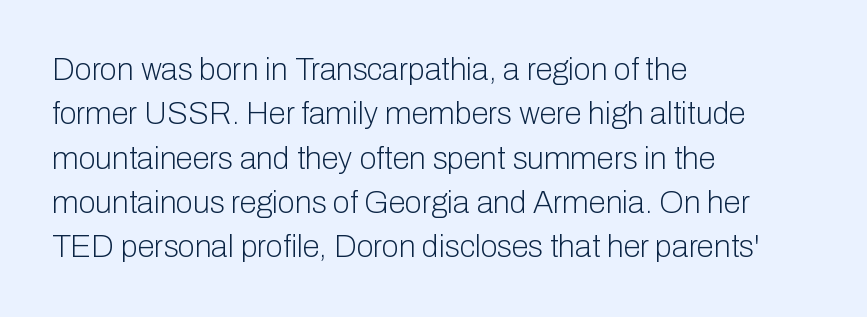
Q: Is the text bold? A: No.
Q: Is the text italic (slanted)? A: No, it is upright.
Q: Is the typeface a serif or a sans-serif typeface? A: Sans-serif.
Q: Is the text underlined? A: No.
Q: How is the paragraph aligned? A: Left-aligned.
Q: Is the spacing between letters normal or unusually wide? A: Normal.
Q: Is the spacing between lines tight, normal or loose? A: Normal.
Q: Width (condensed, normal, or wide)? A: Normal.
Q: Stroke contrast? A: Low.
Q: x-height? A: Medium.
Q: Monospaced? A: No.
